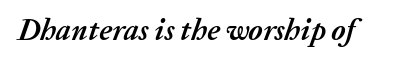
The image shows 30 px semibold type, italic (leaning right); set normal letter spacing, not underlined; medium stroke contrast and a medium x-height.
